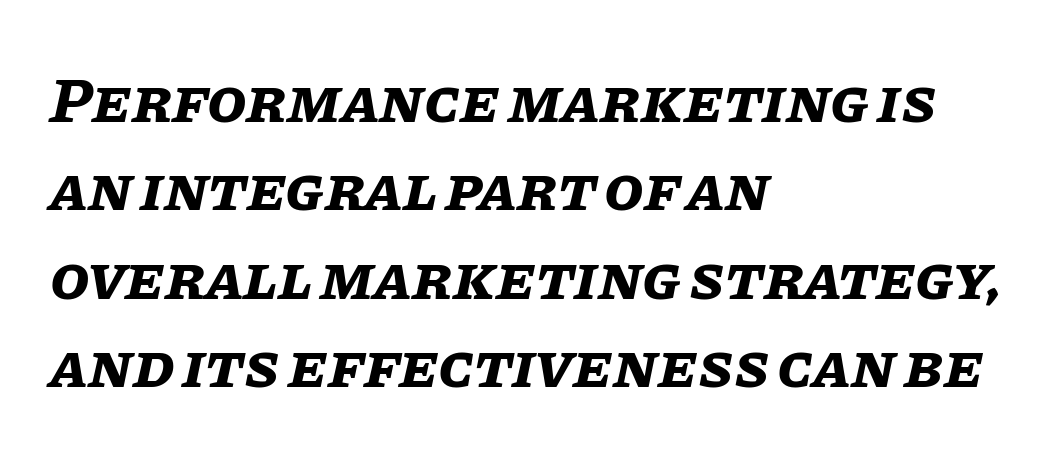
Spacing between characters is what you'd get straight out of the box. If you drew a line through each stem, it would be angled. Is this a fixed-width face? No — the glyphs have proportional, varying widths. Words float on clear page, feet unadorned. Is the block centered? No — it sits flush against the left margin. Regarding leading, the lines here are spaced in the standard way.
